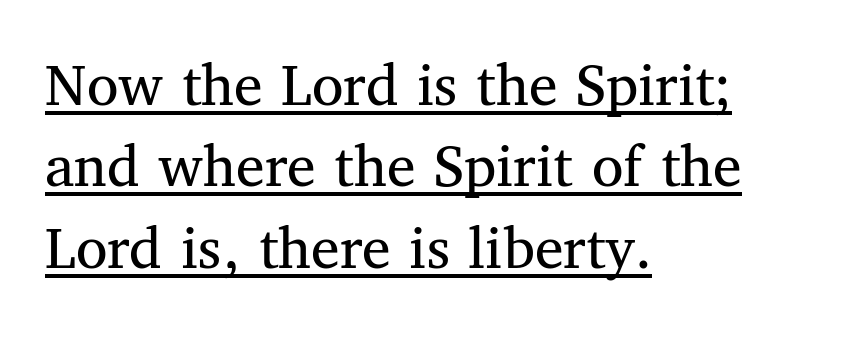
Leading matches the norm, producing a regular column. Italic? Not at all — the glyphs are vertical. Looks like regular typesetting: each glyph gets only the width it needs. Every row of glyphs begins at an identical x-position on the left. Short note: letters normally spaced. The type family on display is of the serif kind.
